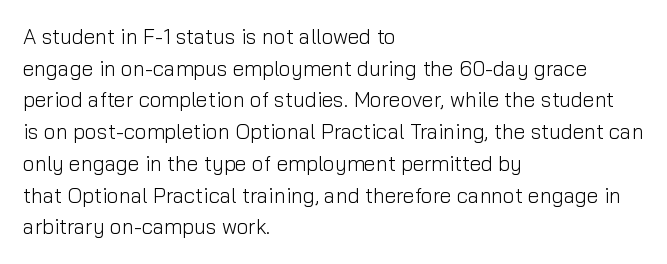
{"italic": "no", "bold": "no", "underline": "no", "align": "left", "line_spacing": "normal", "line_spacing_ratio": 1.51, "letter_spacing": "normal", "letter_spacing_em": 0.0, "glyph_px": 21}
